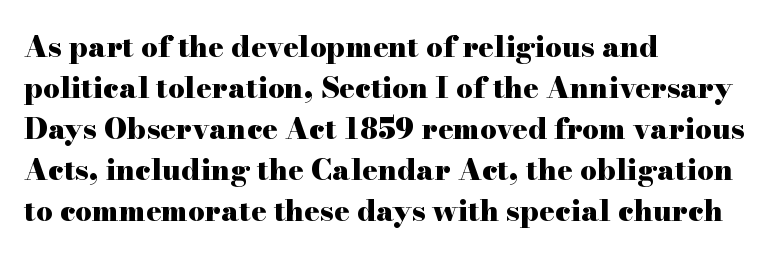
The image shows 29 px heavy, wide serif type, upright; set left-aligned, normal line spacing (1.41x), normal letter spacing, not underlined; high stroke contrast and a small x-height.
